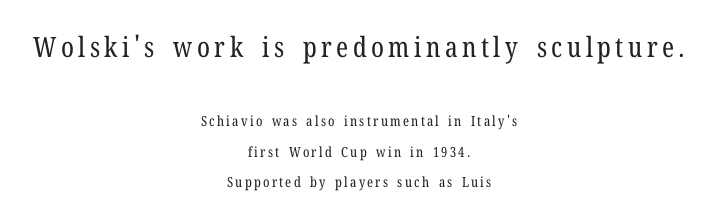
Q: Is the text bold? A: No.
Q: Is the text italic (slanted)? A: No, it is upright.
Q: Is the typeface a serif or a sans-serif typeface? A: Serif.
Q: Is the text underlined? A: No.
Q: How is the paragraph aligned? A: Centered.
Q: Is the spacing between lines tight, normal or loose? A: Loose.
Q: Which block of text is set in a larger size, the first (top) or the second (bottom)? A: The first (top) one.
Q: Width (condensed, normal, or wide)? A: Condensed.
Q: Stroke contrast? A: Low.
Q: x-height? A: Medium.
Q: Monospaced? A: No.
